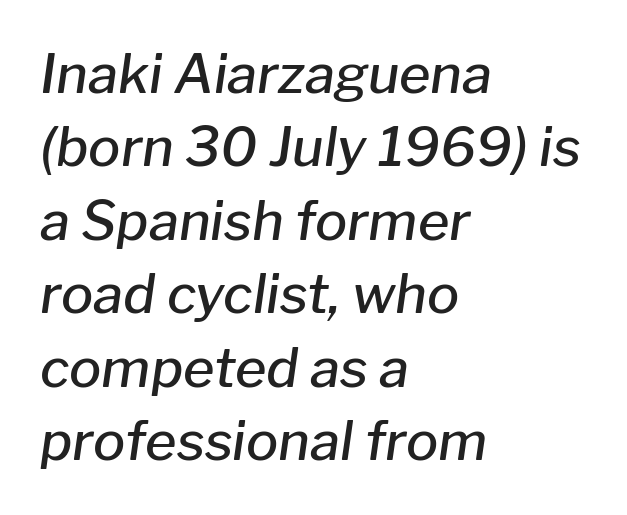
{"italic": "yes", "lean": "right", "slant_degrees": 8, "bold": "semi", "weight": "semibold", "width": "normal", "stroke_contrast": "low", "x_height": "medium", "monospaced": "no", "underline": "no", "align": "left", "line_spacing": "normal", "line_spacing_ratio": 1.36, "letter_spacing": "normal", "letter_spacing_em": 0.0, "glyph_px": 54}
